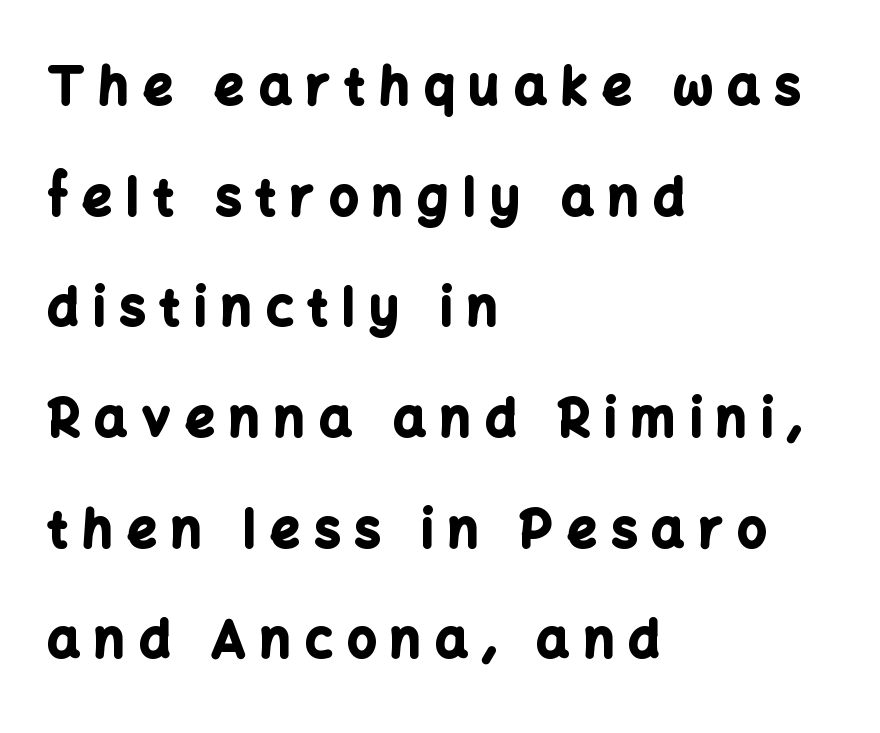
{"serif": "no", "italic": "no", "bold": "yes", "weight": "bold", "width": "normal", "stroke_contrast": "low", "x_height": "medium", "monospaced": "no", "underline": "no", "align": "left", "line_spacing": "loose", "line_spacing_ratio": 2.17, "letter_spacing": "wide", "letter_spacing_em": 0.29, "glyph_px": 51}
